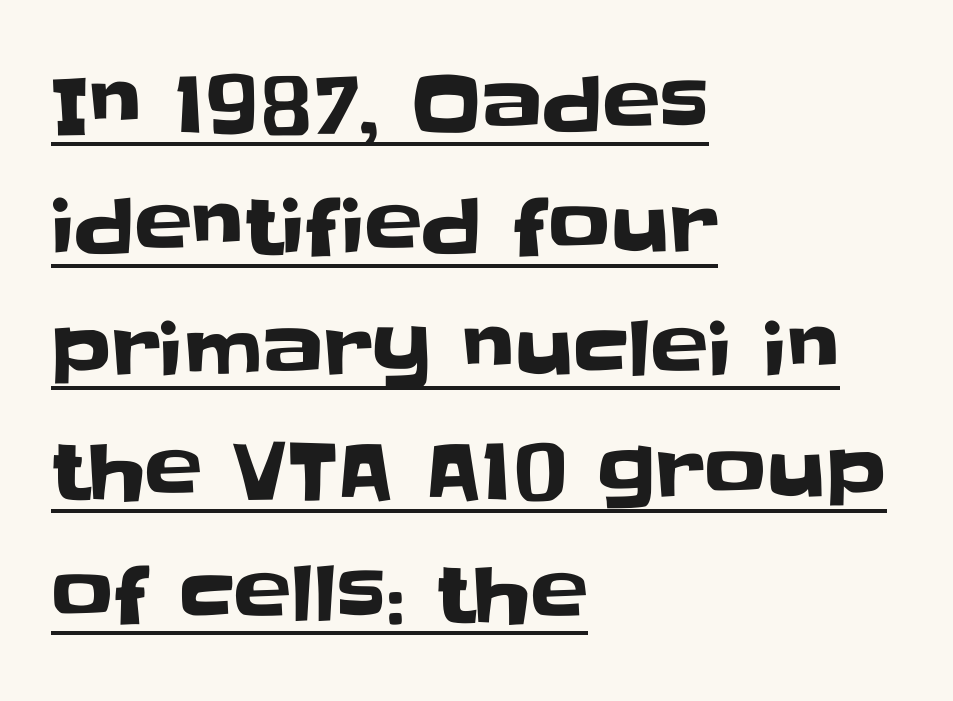
Q: Is the text italic (slanted)? A: No, it is upright.
Q: Is the typeface a serif or a sans-serif typeface? A: Sans-serif.
Q: Is the text underlined? A: Yes.
Q: How is the paragraph aligned? A: Left-aligned.
Q: Is the spacing between letters normal or unusually wide? A: Normal.
Q: Is the spacing between lines tight, normal or loose? A: Normal.
Q: Width (condensed, normal, or wide)? A: Normal.
Q: Stroke contrast? A: Low.
Q: x-height? A: Large.
Q: Monospaced? A: No.
